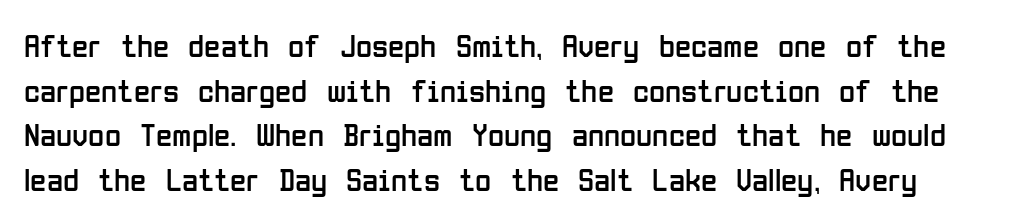
Q: Is the text bold? A: No.
Q: Is the text italic (slanted)? A: No, it is upright.
Q: Is the typeface a serif or a sans-serif typeface? A: Sans-serif.
Q: Is the text underlined? A: No.
Q: Is the spacing between letters normal or unusually wide? A: Normal.
Q: Is the spacing between lines tight, normal or loose? A: Normal.
Q: Width (condensed, normal, or wide)? A: Condensed.
Q: Stroke contrast? A: Low.
Q: x-height? A: Medium.
Q: Monospaced? A: No.
